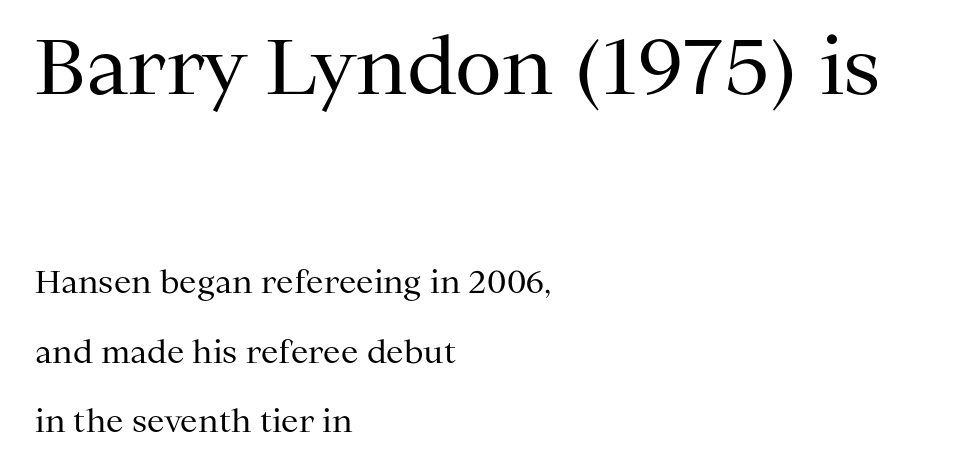
{"serif": "yes", "italic": "no", "bold": "no", "weight": "regular", "width": "normal", "stroke_contrast": "medium", "x_height": "medium", "monospaced": "no", "underline": "no", "align": "left", "line_spacing": "loose", "line_spacing_ratio": 2.24, "letter_spacing": "normal", "letter_spacing_em": 0.0, "larger_block": "first", "size_ratio": 2.48, "glyph_px": 77}
